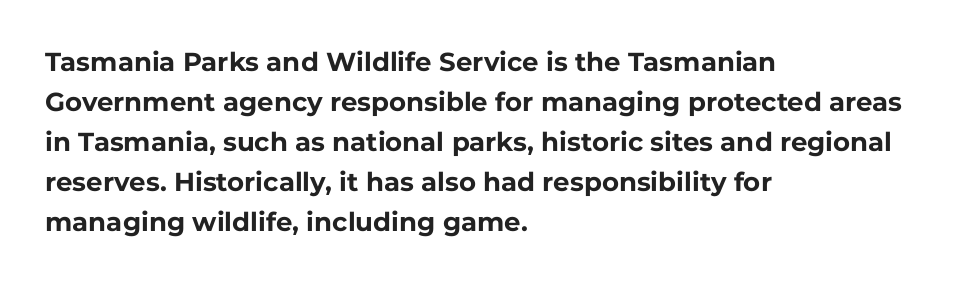
The letterforms sit shoulder to shoulder at normal distance. If you measured baseline to baseline, you'd find a middling distance. The specimen omits any rule beneath the text block's lines. These lines stack with their left ends in a neat column.
